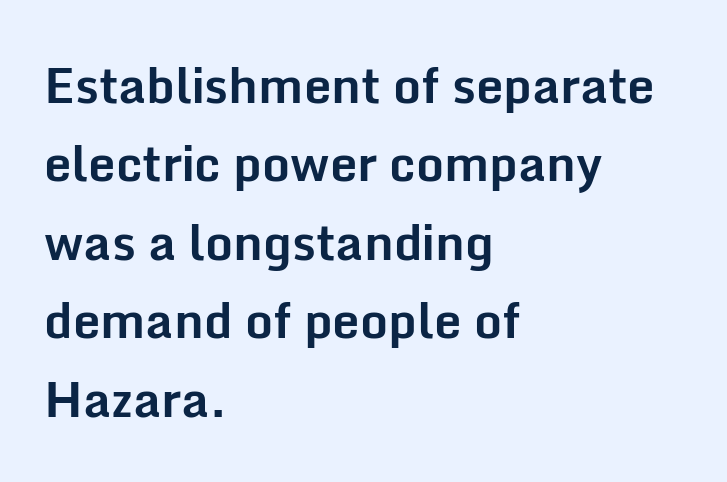
{"serif": "no", "italic": "no", "bold": "yes", "weight": "bold", "width": "normal", "stroke_contrast": "low", "x_height": "medium", "monospaced": "no", "underline": "no", "align": "left", "line_spacing": "normal", "line_spacing_ratio": 1.6, "letter_spacing": "normal", "letter_spacing_em": 0.0, "glyph_px": 49}
